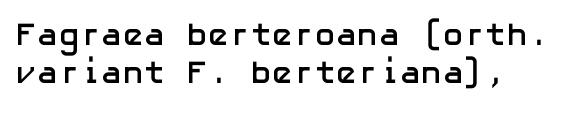
Q: Is the text bold? A: Yes.
Q: Is the text italic (slanted)? A: No, it is upright.
Q: Is the typeface a serif or a sans-serif typeface? A: Sans-serif.
Q: Is the text underlined? A: No.
Q: Is the spacing between letters normal or unusually wide? A: Normal.
Q: Width (condensed, normal, or wide)? A: Normal.
Q: Stroke contrast? A: Low.
Q: x-height? A: Medium.
